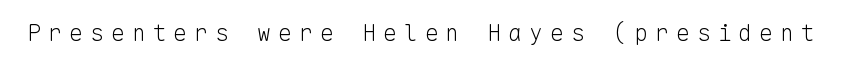
{"italic": "no", "bold": "no", "underline": "no", "letter_spacing": "wide", "letter_spacing_em": 0.31, "glyph_px": 23}
